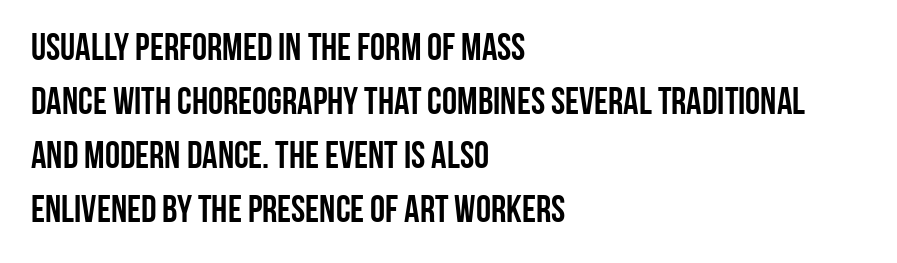
The image shows 38 px condensed sans-serif type, upright; set left-aligned, normal line spacing (1.42x), normal letter spacing, not underlined; low stroke contrast and a large x-height.
